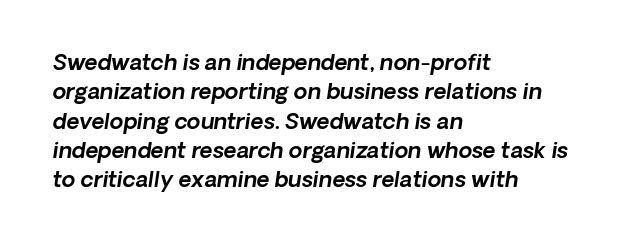
Q: Is the text italic (slanted)? A: Yes, it leans right by about 8 degrees.
Q: Is the text underlined? A: No.
Q: How is the paragraph aligned? A: Left-aligned.
Q: Is the spacing between letters normal or unusually wide? A: Normal.
Q: Is the spacing between lines tight, normal or loose? A: Normal.
